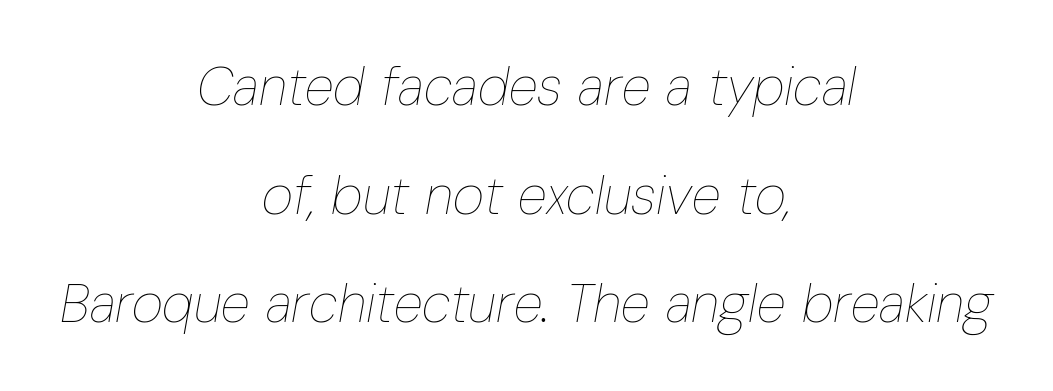
Q: Is the text bold? A: No.
Q: Is the text italic (slanted)? A: Yes, it leans right by about 10 degrees.
Q: Is the text underlined? A: No.
Q: How is the paragraph aligned? A: Centered.
Q: Is the spacing between letters normal or unusually wide? A: Normal.
Q: Is the spacing between lines tight, normal or loose? A: Loose.
Q: Width (condensed, normal, or wide)? A: Condensed.
Q: Stroke contrast? A: Low.
Q: x-height? A: Medium.
Q: Monospaced? A: No.
